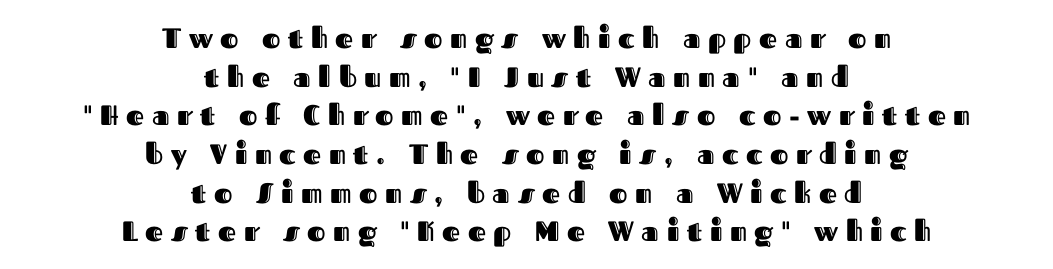
The image shows 28 px text type, upright; set centered, normal line spacing (1.38x), unusually wide letter spacing (+0.27 em), not underlined; a medium x-height.
